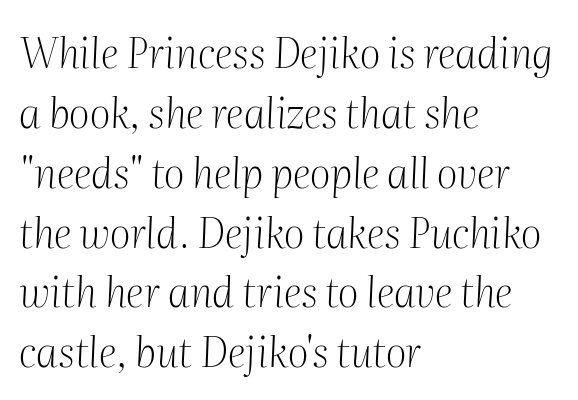
A typesetter would call this proportional, since set widths differ per character. Stroke terminals: seriffed. The lines are quadded left. The foot of each line stays bare and open. On a weight scale, this lands at 450 or below. The whole block is typeset with a tilt.
